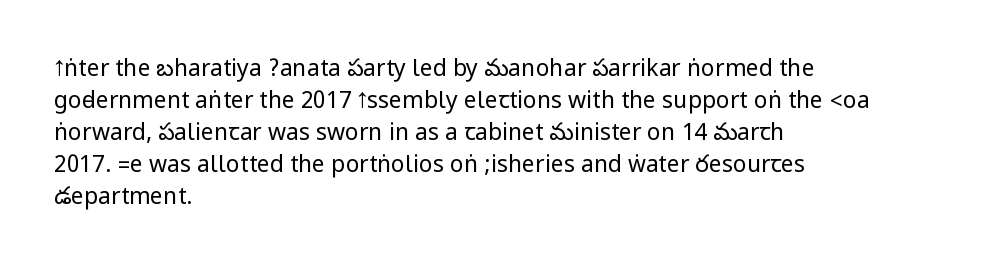
Q: Is the text bold? A: No.
Q: Is the text italic (slanted)? A: No, it is upright.
Q: Is the text underlined? A: No.
Q: How is the paragraph aligned? A: Left-aligned.
Q: Is the spacing between letters normal or unusually wide? A: Normal.
Q: Is the spacing between lines tight, normal or loose? A: Normal.
